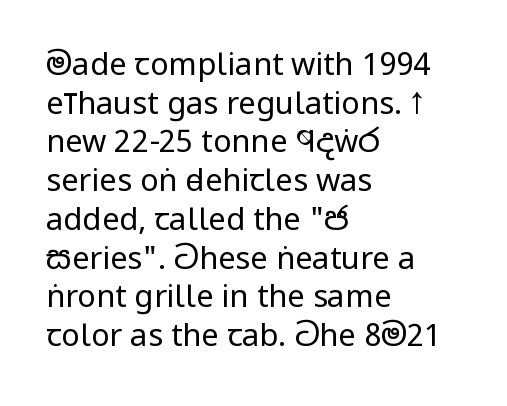
{"serif": "no", "italic": "no", "bold": "no", "weight": "regular", "width": "condensed", "stroke_contrast": "low", "x_height": "large", "monospaced": "no", "underline": "no", "align": "left", "line_spacing": "normal", "line_spacing_ratio": 1.25, "letter_spacing": "normal", "letter_spacing_em": 0.0, "glyph_px": 31}
